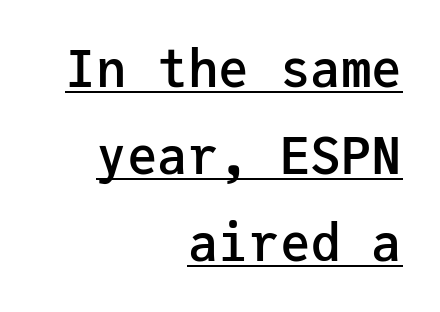
The image shows 51 px semibold sans-serif type, upright, monospaced; set right-aligned, line spacing 1.71x, normal letter spacing, underlined; low stroke contrast and a medium x-height.
